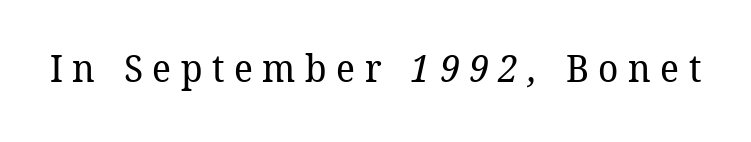
The type family on display is of the serif kind. In terms of letterspacing, this is a distinctly airy, spread setting. These glyphs show unthickened strokes, regular width or finer. A typesetter would call this proportional, since set widths differ per character.
